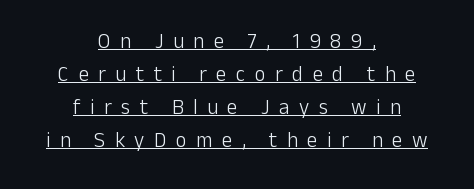
The space between consecutive lines is moderate. Compared with typical body copy, the letter spacing here is much looser. Like a heading marked for emphasis, these lines bear an underscore. The weight tops out at a normal text grade. The specimen reads as upright at a glance. If you folded the block vertically in half, each line would mirror itself in length.
